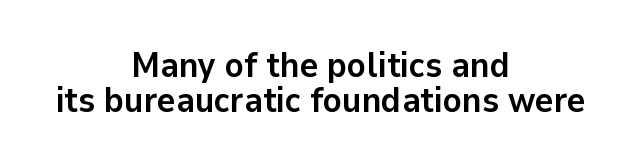
Thick stems and heavy bowls — unmistakably bold. Do the characters align in a grid? No, the font is proportional. These lines stack symmetrically, like a column narrowing and widening about its center. The specimen omits any rule beneath the text block's lines. A typesetter would call this zero additional tracking. Unlike a traditional serif, this face leaves its strokes unadorned.
